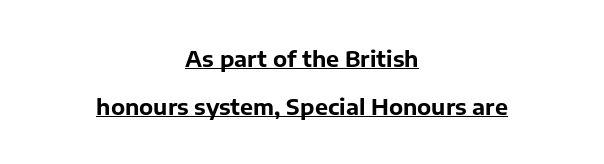
The image shows 22 px bold type, upright; set centered, loose line spacing (2.18x), normal letter spacing, underlined.
